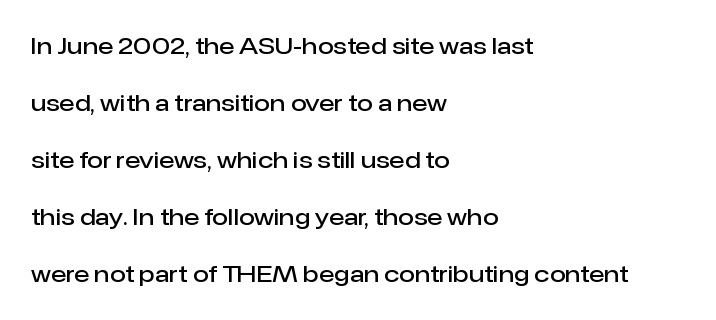
Q: Is the text bold? A: Semi-bold.
Q: Is the text italic (slanted)? A: No, it is upright.
Q: Is the text underlined? A: No.
Q: How is the paragraph aligned? A: Left-aligned.
Q: Is the spacing between letters normal or unusually wide? A: Normal.
Q: Is the spacing between lines tight, normal or loose? A: Loose.
